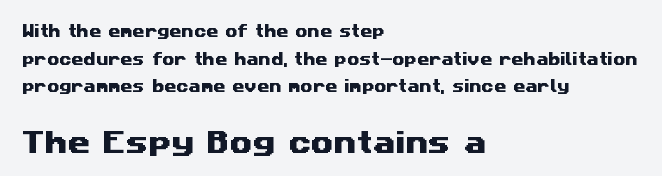
The image shows 26 px text type; set left-aligned, loose line spacing (1.97x), normal letter spacing, not underlined; the second (bottom) block is 1.86x larger.
